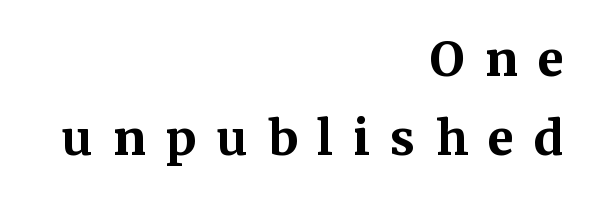
Q: Is the text bold? A: Yes.
Q: Is the text italic (slanted)? A: No, it is upright.
Q: Is the typeface a serif or a sans-serif typeface? A: Serif.
Q: Is the text underlined? A: No.
Q: How is the paragraph aligned? A: Right-aligned.
Q: Is the spacing between letters normal or unusually wide? A: Unusually wide.
Q: Is the spacing between lines tight, normal or loose? A: Normal.
Q: Width (condensed, normal, or wide)? A: Normal.
Q: Stroke contrast? A: Medium.
Q: x-height? A: Medium.
Q: Monospaced? A: No.
